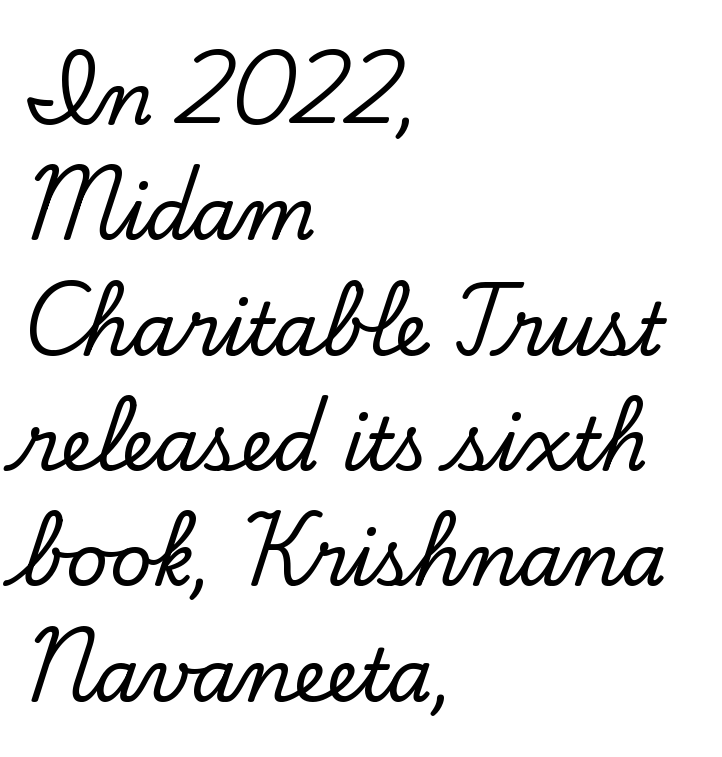
Q: Is the text italic (slanted)? A: Yes.
Q: Is the typeface a serif or a sans-serif typeface? A: Serif.
Q: Is the text underlined? A: No.
Q: How is the paragraph aligned? A: Left-aligned.
Q: Is the spacing between letters normal or unusually wide? A: Normal.
Q: Is the spacing between lines tight, normal or loose? A: Normal.
Q: Width (condensed, normal, or wide)? A: Normal.
Q: Stroke contrast? A: Low.
Q: x-height? A: Small.
Q: Monospaced? A: No.
